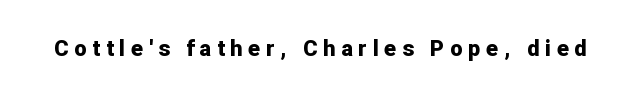
Q: Is the text bold? A: Yes.
Q: Is the text italic (slanted)? A: No, it is upright.
Q: Is the text underlined? A: No.
Q: Is the spacing between letters normal or unusually wide? A: Unusually wide.
